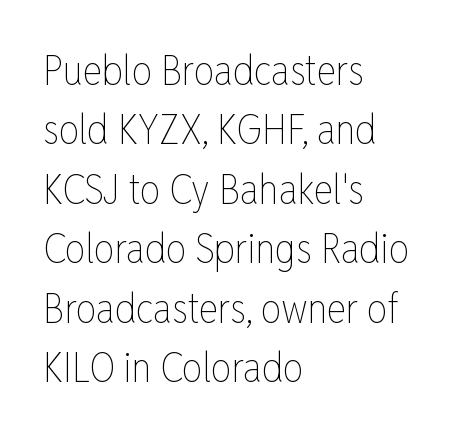
Q: Is the text bold? A: No.
Q: Is the text italic (slanted)? A: No, it is upright.
Q: Is the text underlined? A: No.
Q: How is the paragraph aligned? A: Left-aligned.
Q: Is the spacing between letters normal or unusually wide? A: Normal.
Q: Is the spacing between lines tight, normal or loose? A: Normal.
Q: Width (condensed, normal, or wide)? A: Condensed.
Q: Stroke contrast? A: Low.
Q: x-height? A: Medium.
Q: Monospaced? A: No.
